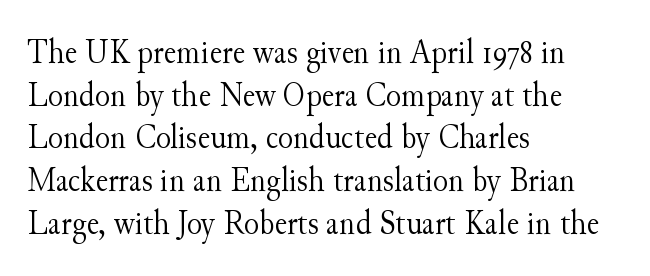
Q: Is the text bold? A: No.
Q: Is the text italic (slanted)? A: No, it is upright.
Q: Is the typeface a serif or a sans-serif typeface? A: Serif.
Q: Is the text underlined? A: No.
Q: How is the paragraph aligned? A: Left-aligned.
Q: Is the spacing between letters normal or unusually wide? A: Normal.
Q: Width (condensed, normal, or wide)? A: Normal.
Q: Stroke contrast? A: Medium.
Q: x-height? A: Small.
Q: Monospaced? A: No.
